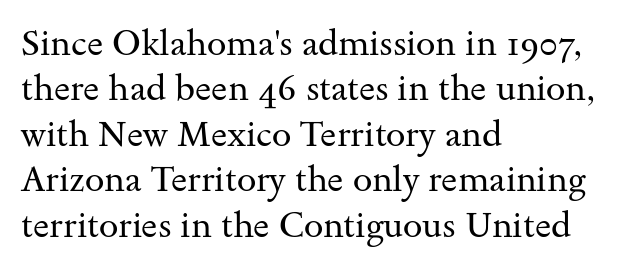
This is not heavy type; no bold has been used. You can tell from the footed stems that serif type was used. Anything drawn beneath the words? Only blank space. Spacing verdict: proportional, widths tailored to each character.
